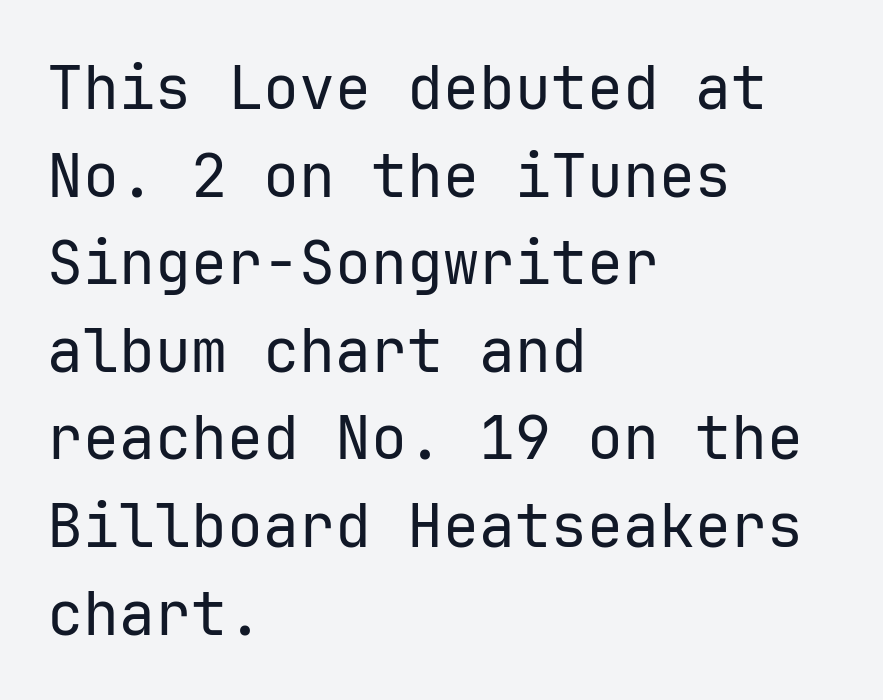
This rendering leaves character spacing at its baseline value. Posture: straight, roman, zero tilt. Unbolded letterforms with no extra heft. Just letters on the line, the space beneath them empty. Serif or sans? Sans — the stroke terminals are bare. One glance says typical: line gaps are just what's usual.
